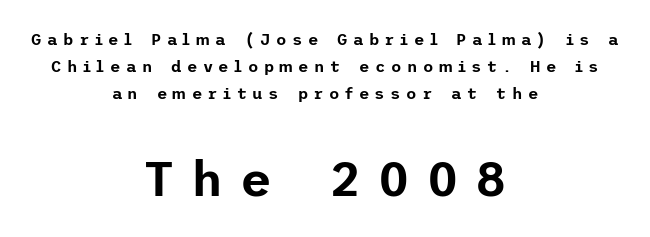
Serifs: no, the terminals of the letterforms are clean. The more generous point size was reserved for the lower chunk. There is plenty of visible air inserted between adjacent glyphs. The zone under the glyphs is completely vacant. If you folded the block vertically in half, each line would mirror itself in length.
